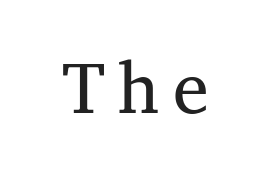
The image shows 72 px regular-weight serif type, upright; set centered, not underlined; medium stroke contrast and a medium x-height.
